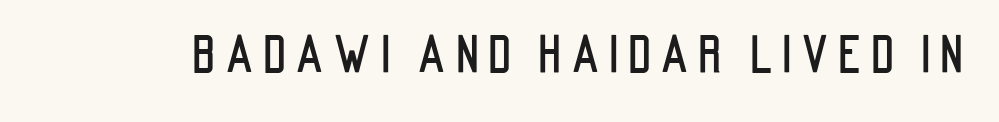
Underline: absent. No feet cap the strokes, marking this as sans-serif type. Do the characters align in a grid? No, the font is proportional. Nope, not italic — everything's standing straight.
